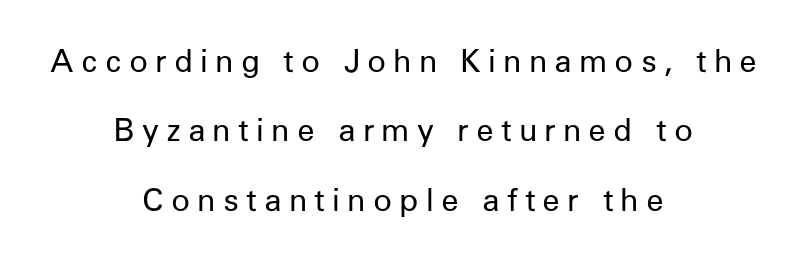
Q: Is the text bold? A: No.
Q: Is the text italic (slanted)? A: No, it is upright.
Q: Is the typeface a serif or a sans-serif typeface? A: Sans-serif.
Q: Is the text underlined? A: No.
Q: How is the paragraph aligned? A: Centered.
Q: Is the spacing between letters normal or unusually wide? A: Unusually wide.
Q: Is the spacing between lines tight, normal or loose? A: Loose.
Q: Width (condensed, normal, or wide)? A: Normal.
Q: Stroke contrast? A: Low.
Q: x-height? A: Medium.
Q: Monospaced? A: No.
